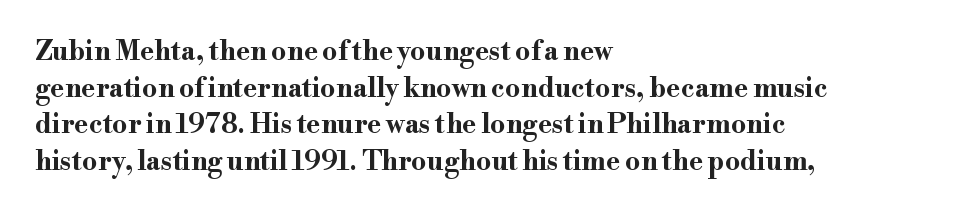
Q: Is the text bold? A: Yes.
Q: Is the text italic (slanted)? A: No, it is upright.
Q: Is the text underlined? A: No.
Q: How is the paragraph aligned? A: Left-aligned.
Q: Is the spacing between letters normal or unusually wide? A: Normal.
Q: Is the spacing between lines tight, normal or loose? A: Normal.
